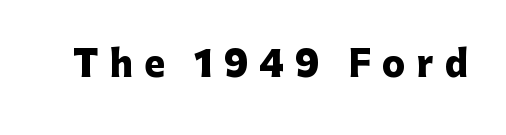
The image shows 35 px heavy sans-serif type, upright; set unusually wide letter spacing (+0.31 em), not underlined; low stroke contrast and a medium x-height.
